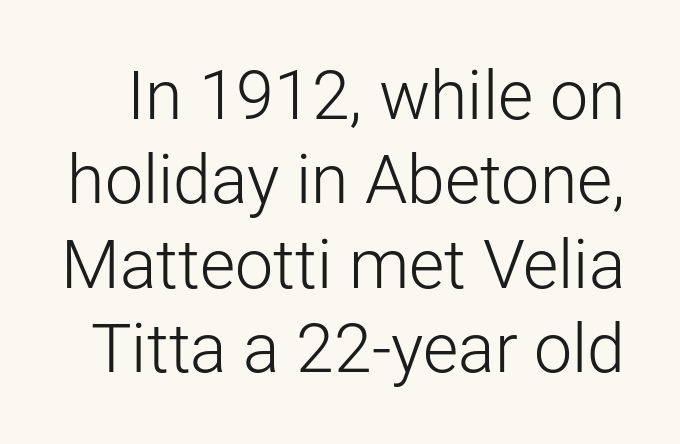
The image shows 68 px light sans-serif type, upright; set line spacing 1.24x, normal letter spacing, not underlined; low stroke contrast and a medium x-height.
